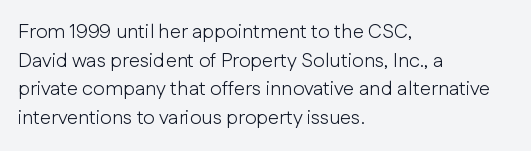
The image shows 20 px text type, upright; set left-aligned, normal line spacing (1.43x), normal letter spacing, not underlined.
